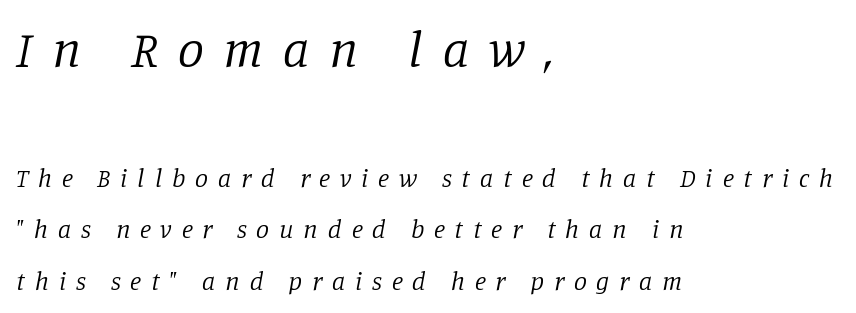
Q: Is the text bold? A: No.
Q: Is the text italic (slanted)? A: Yes, it leans right by about 11 degrees.
Q: Is the typeface a serif or a sans-serif typeface? A: Serif.
Q: Is the text underlined? A: No.
Q: How is the paragraph aligned? A: Left-aligned.
Q: Is the spacing between letters normal or unusually wide? A: Unusually wide.
Q: Is the spacing between lines tight, normal or loose? A: Loose.
Q: Which block of text is set in a larger size, the first (top) or the second (bottom)? A: The first (top) one.
Q: Width (condensed, normal, or wide)? A: Normal.
Q: Stroke contrast? A: Low.
Q: x-height? A: Large.
Q: Monospaced? A: No.
